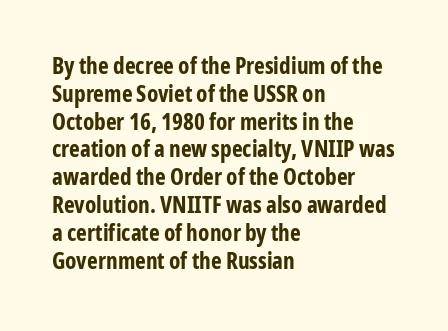
The image shows 23 px bold type, upright; set left-aligned, line spacing 1.21x, normal letter spacing, not underlined.
